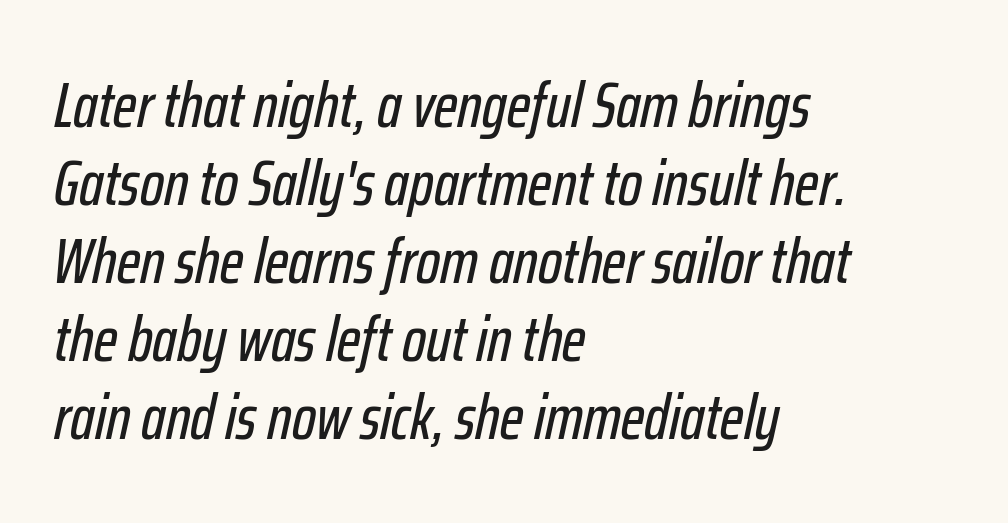
The image shows 64 px condensed type, italic (leaning right); set left-aligned, line spacing 1.22x, normal letter spacing, not underlined; low stroke contrast and a medium x-height.
